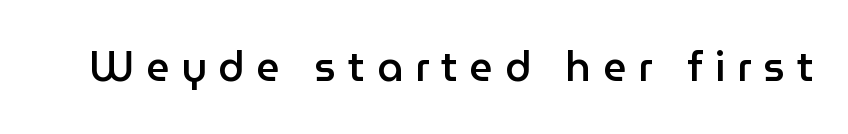
Q: Is the text bold? A: Semi-bold.
Q: Is the text italic (slanted)? A: No, it is upright.
Q: Is the typeface a serif or a sans-serif typeface? A: Sans-serif.
Q: Is the text underlined? A: No.
Q: Is the spacing between letters normal or unusually wide? A: Unusually wide.
Q: Width (condensed, normal, or wide)? A: Normal.
Q: Stroke contrast? A: Low.
Q: x-height? A: Medium.
Q: Monospaced? A: No.
